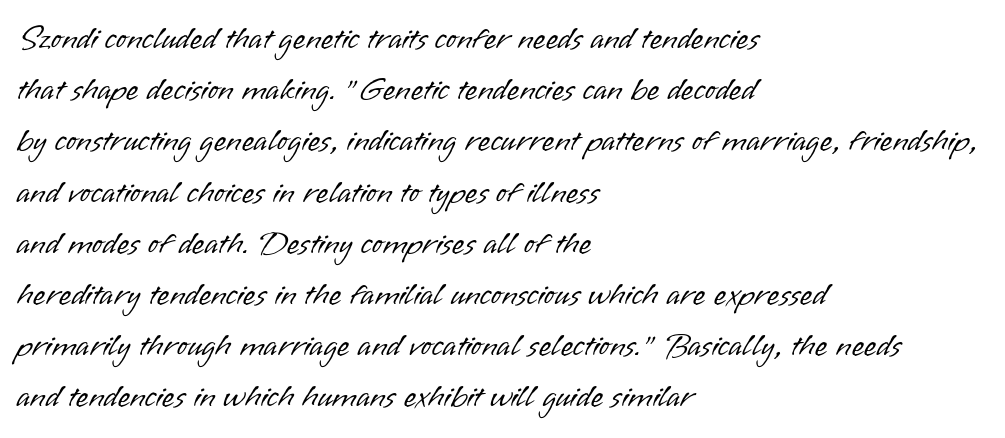
The typeface has the unassuming heft of standard copy or less. No feet cap the strokes, marking this as sans-serif type. These lines keep a tight, regular rhythm from letter to letter.
